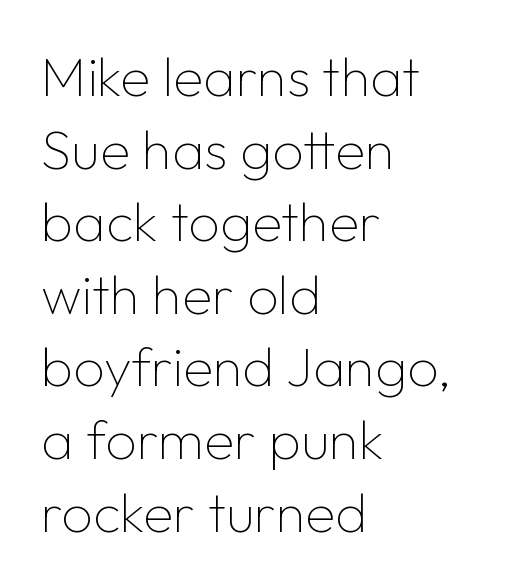
The image shows 55 px thin sans-serif type, upright; set left-aligned, normal line spacing (1.32x), normal letter spacing, not underlined; low stroke contrast and a medium x-height.
